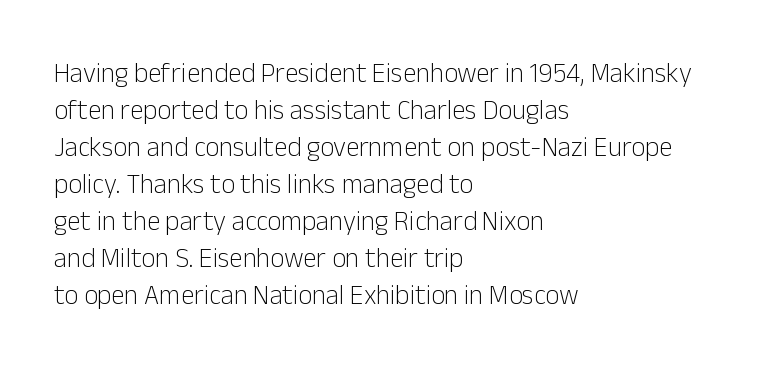
Reading down the block, your eye returns to a fixed left position each line. Tall strokes in this sample are plumb rather than angled. The rendering uses a moderate line-height, typical for paragraphs. This is not heavy type; no bold has been used. Any mark beneath the type? The region is blank. Each word holds together tightly as a unit, with standard inter-letter gaps.
